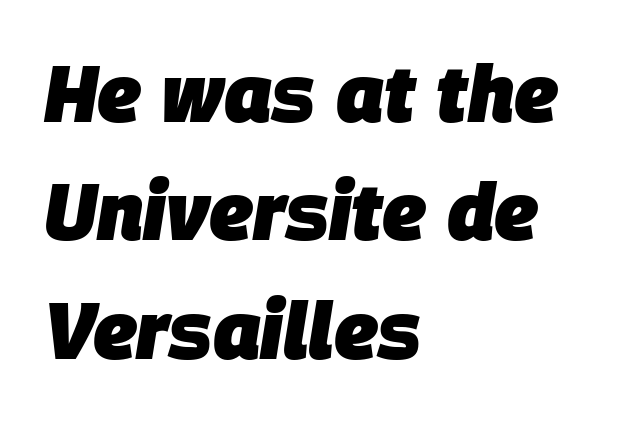
{"italic": "yes", "lean": "right", "slant_degrees": 9, "bold": "yes", "weight": "heavy", "width": "normal", "stroke_contrast": "low", "x_height": "large", "monospaced": "no", "underline": "no", "align": "left", "line_spacing": "normal", "line_spacing_ratio": 1.48, "letter_spacing": "normal", "letter_spacing_em": 0.0, "glyph_px": 80}
